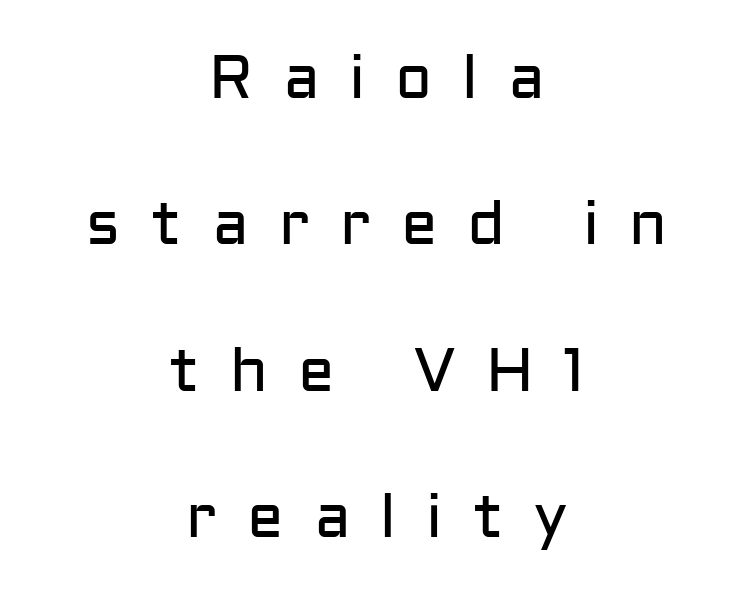
{"serif": "no", "italic": "no", "bold": "no", "weight": "regular", "width": "normal", "stroke_contrast": "low", "x_height": "medium", "monospaced": "no", "underline": "no", "align": "center", "line_spacing": "loose", "line_spacing_ratio": 2.4, "letter_spacing": "wide", "letter_spacing_em": 0.49, "glyph_px": 61}
